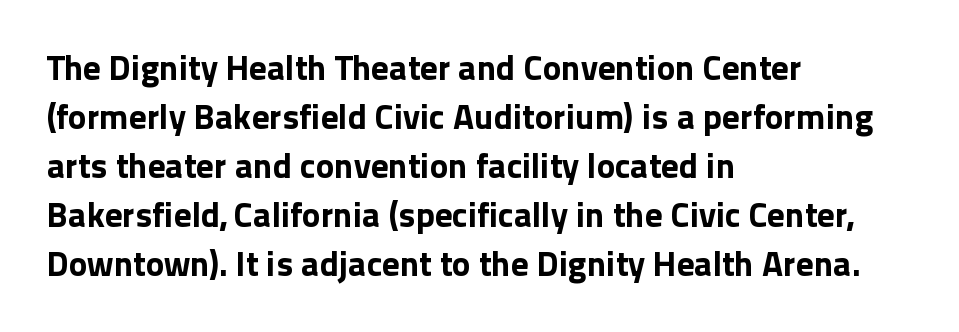
Q: Is the text bold? A: Yes.
Q: Is the text italic (slanted)? A: No, it is upright.
Q: Is the typeface a serif or a sans-serif typeface? A: Sans-serif.
Q: Is the text underlined? A: No.
Q: How is the paragraph aligned? A: Left-aligned.
Q: Is the spacing between letters normal or unusually wide? A: Normal.
Q: Is the spacing between lines tight, normal or loose? A: Normal.
Q: Width (condensed, normal, or wide)? A: Normal.
Q: x-height? A: Medium.
Q: Monospaced? A: No.
